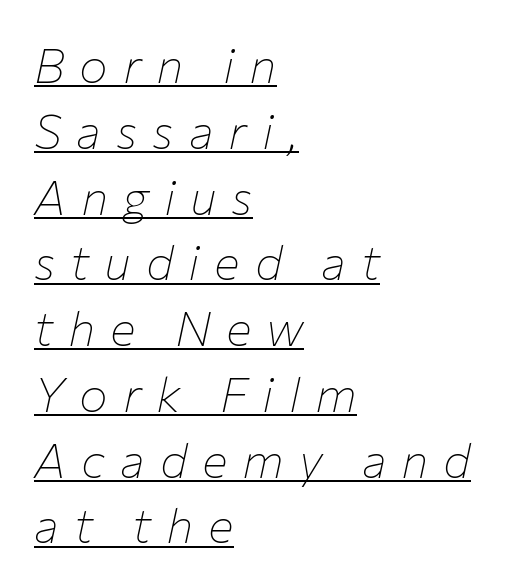
The image shows 48 px thin type, italic (leaning right); set left-aligned, normal line spacing (1.37x), unusually wide letter spacing (+0.31 em), underlined; low stroke contrast and a medium x-height.
